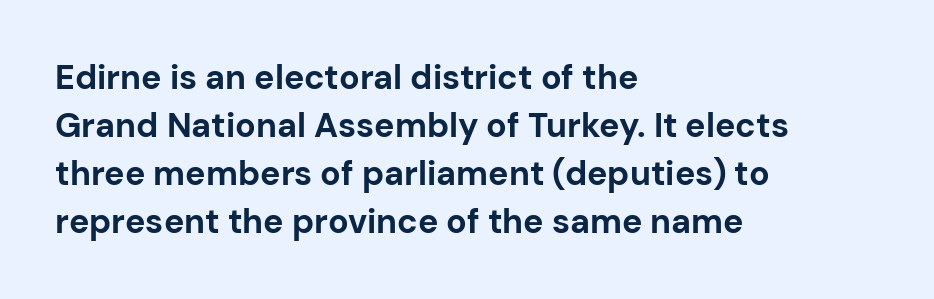
Q: Is the text bold? A: Yes.
Q: Is the text italic (slanted)? A: No, it is upright.
Q: Is the typeface a serif or a sans-serif typeface? A: Sans-serif.
Q: Is the text underlined? A: No.
Q: How is the paragraph aligned? A: Left-aligned.
Q: Is the spacing between letters normal or unusually wide? A: Normal.
Q: Is the spacing between lines tight, normal or loose? A: Normal.
Q: Width (condensed, normal, or wide)? A: Normal.
Q: Stroke contrast? A: Low.
Q: x-height? A: Medium.
Q: Monospaced? A: No.
